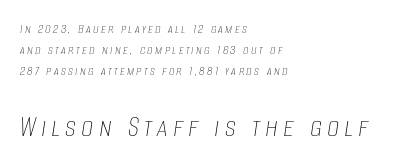
The image shows 31 px thin, condensed type, italic (leaning right); set left-aligned, normal line spacing (1.51x), not underlined; the second (bottom) block is 2.21x larger; low stroke contrast and a large x-height.
